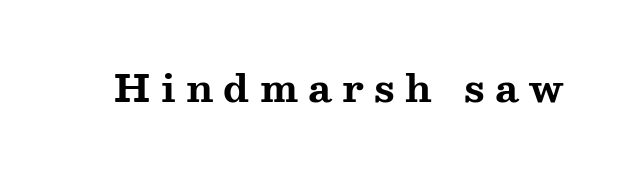
Little horizontal feet cap the strokes, marking this as serif type. A clean baseline with only descenders dipping below it. You'd pick this weight for a headline — it's a proper bold. The gaps between neighbouring characters are conspicuously large. Unlike italic type, these characters show no tilt at all. Character widths vary here, with narrow letters taking less room than wide ones.
